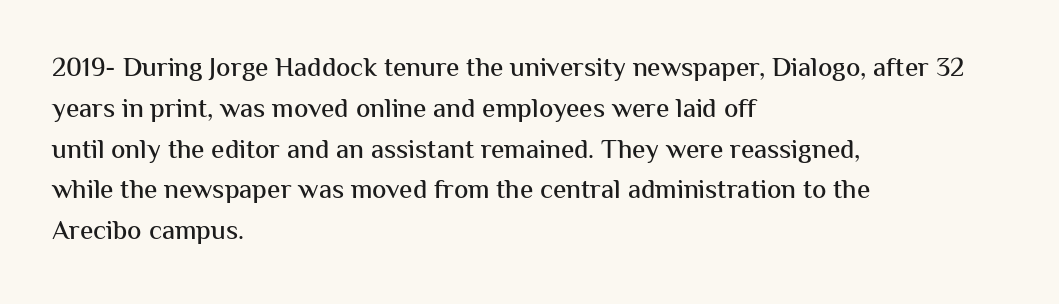
The image shows 27 px text type, upright; set left-aligned, normal line spacing (1.51x), normal letter spacing, not underlined.
